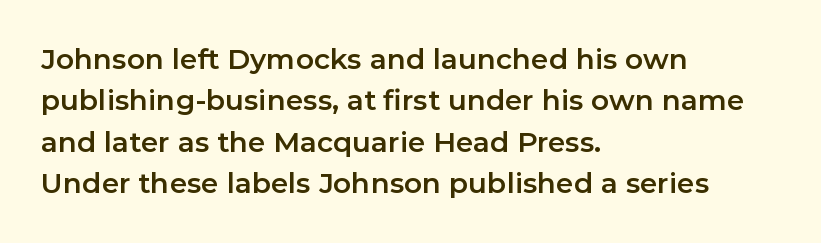
Q: Is the text italic (slanted)? A: No, it is upright.
Q: Is the typeface a serif or a sans-serif typeface? A: Sans-serif.
Q: Is the text underlined? A: No.
Q: How is the paragraph aligned? A: Left-aligned.
Q: Is the spacing between letters normal or unusually wide? A: Normal.
Q: Is the spacing between lines tight, normal or loose? A: Normal.
Q: Width (condensed, normal, or wide)? A: Normal.
Q: Stroke contrast? A: Low.
Q: x-height? A: Medium.
Q: Monospaced? A: No.
